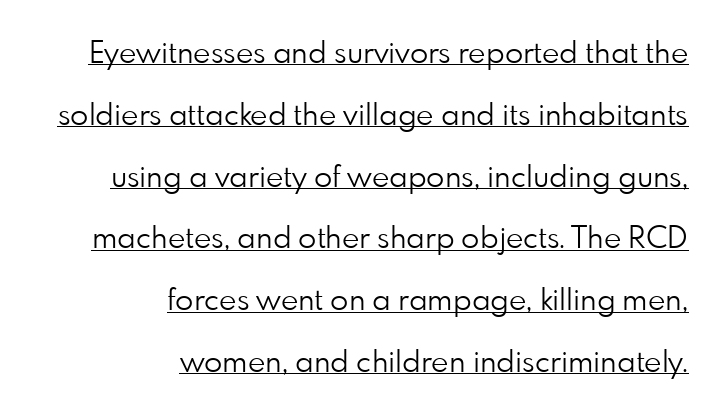
{"serif": "no", "italic": "no", "bold": "no", "weight": "light", "width": "normal", "stroke_contrast": "low", "x_height": "small", "monospaced": "no", "underline": "yes", "align": "right", "line_spacing": "loose", "line_spacing_ratio": 2.06, "letter_spacing": "normal", "letter_spacing_em": 0.0, "glyph_px": 30}
